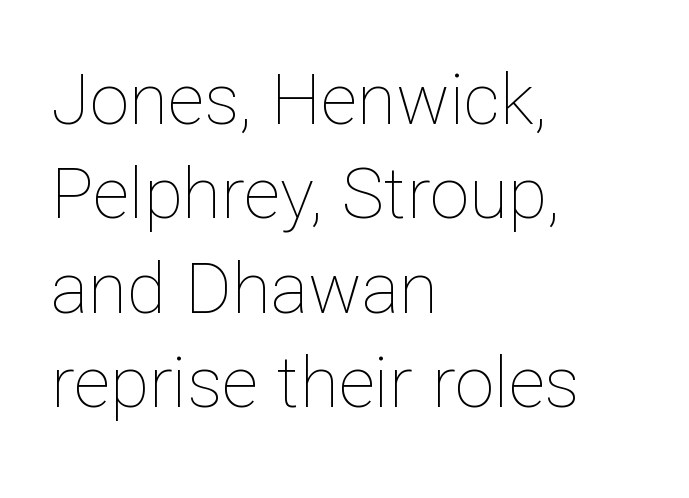
The image shows 71 px thin type, upright; set left-aligned, normal line spacing (1.33x), normal letter spacing, not underlined; low stroke contrast and a medium x-height.
